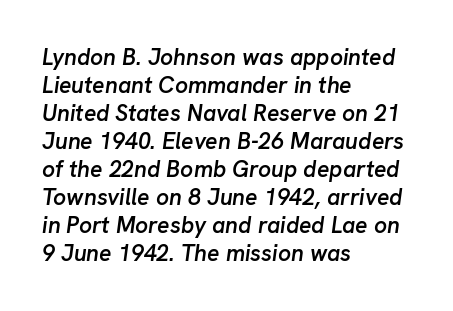
This sample uses plain, unmodified letter spacing. The string is rendered with underlining switched off. This is the in-between weight designers call semibold or demi. It's the slanting kind of type. Line beginnings align vertically; line endings do not.
